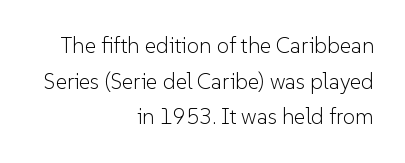
Q: Is the text bold? A: No.
Q: Is the text italic (slanted)? A: No, it is upright.
Q: Is the text underlined? A: No.
Q: How is the paragraph aligned? A: Right-aligned.
Q: Is the spacing between letters normal or unusually wide? A: Normal.
Q: Is the spacing between lines tight, normal or loose? A: Normal.
